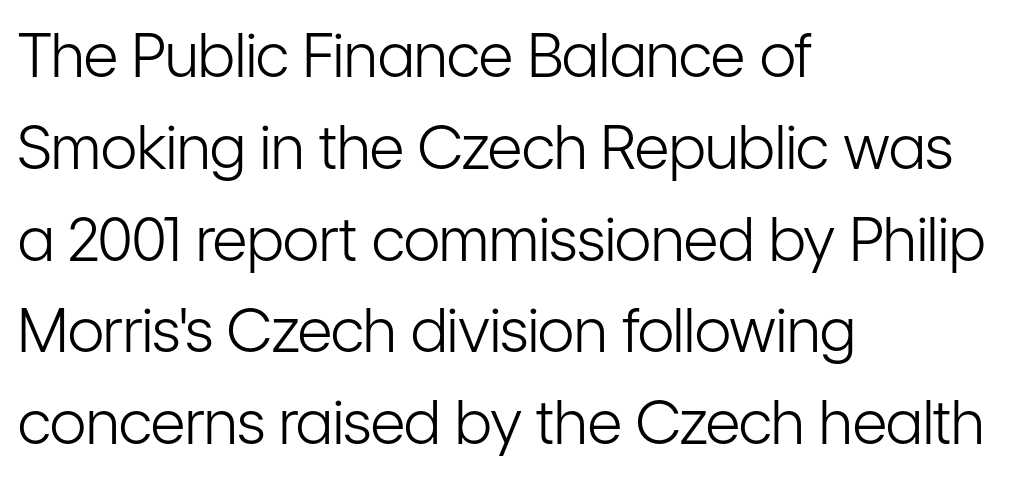
{"serif": "no", "italic": "no", "bold": "no", "weight": "light", "width": "condensed", "stroke_contrast": "low", "x_height": "medium", "monospaced": "no", "underline": "no", "align": "left", "line_spacing": "normal", "line_spacing_ratio": 1.53, "letter_spacing": "normal", "letter_spacing_em": 0.0, "glyph_px": 60}
